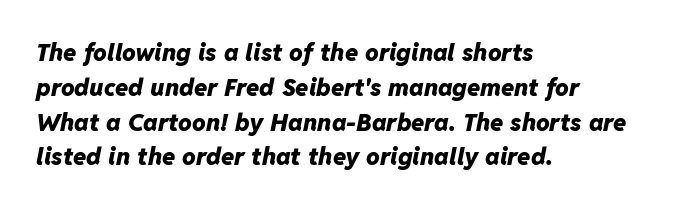
Q: Is the text bold? A: Yes.
Q: Is the text italic (slanted)? A: Yes, it leans right by about 11 degrees.
Q: Is the text underlined? A: No.
Q: How is the paragraph aligned? A: Left-aligned.
Q: Is the spacing between letters normal or unusually wide? A: Normal.
Q: Is the spacing between lines tight, normal or loose? A: Normal.
